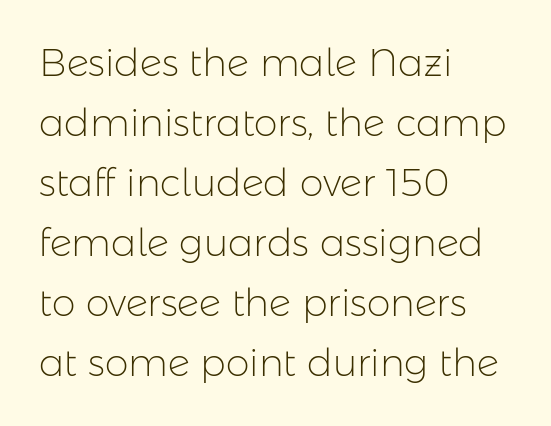
Plain, unruled lines of type. Serif or sans? Sans — the stroke terminals are bare. You could not count columns in this text — the font is proportionally spaced. The line-height multiplier appears to be the usual default.
